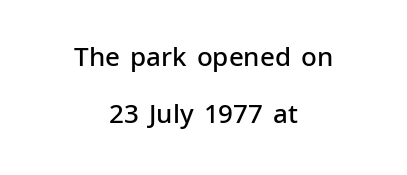
{"italic": "no", "bold": "semi", "underline": "no", "align": "center", "line_spacing": "loose", "line_spacing_ratio": 2.18, "letter_spacing": "normal", "letter_spacing_em": 0.0, "glyph_px": 26}
